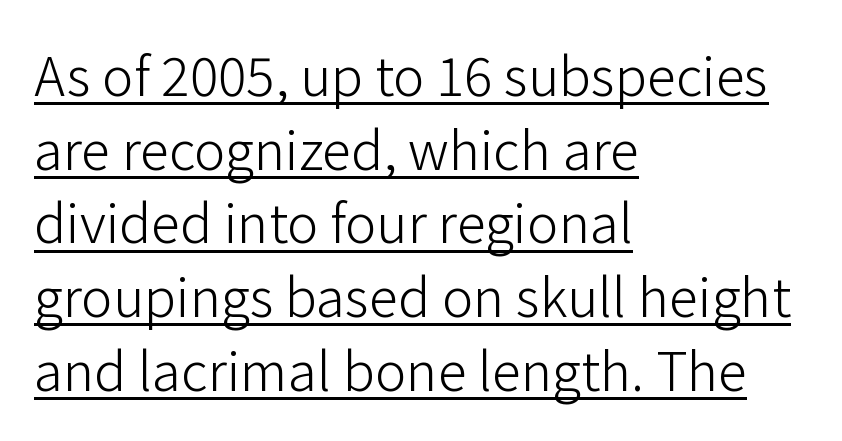
Q: Is the text bold? A: No.
Q: Is the text italic (slanted)? A: No, it is upright.
Q: Is the typeface a serif or a sans-serif typeface? A: Sans-serif.
Q: Is the text underlined? A: Yes.
Q: How is the paragraph aligned? A: Left-aligned.
Q: Is the spacing between letters normal or unusually wide? A: Normal.
Q: Is the spacing between lines tight, normal or loose? A: Normal.
Q: Width (condensed, normal, or wide)? A: Normal.
Q: Stroke contrast? A: Low.
Q: x-height? A: Medium.
Q: Monospaced? A: No.
